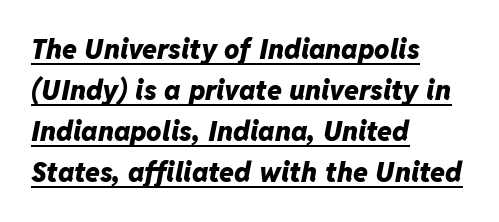
Stroke thickness is high; the sample reads as a true bold. How are the letters spaced? Ordinarily, with no added tracking. Line starts are locked; line ends wander. Quick note: interline space is typical.
